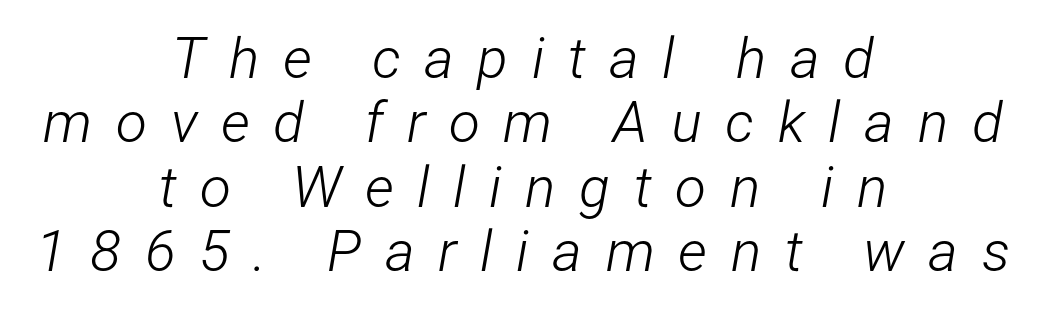
Underline: absent. Each new line begins almost immediately beneath the previous one. In terms of posture, this sample is oblique. Looks like regular typesetting: each glyph gets only the width it needs. A typesetter would call this heavily tracked-out type.
